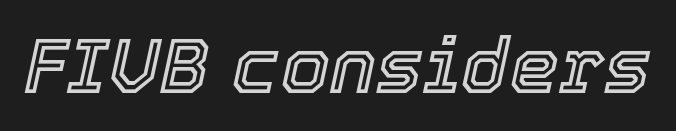
Q: Is the text italic (slanted)? A: Yes, it leans right by about 12 degrees.
Q: Is the text underlined? A: No.
Q: Is the spacing between letters normal or unusually wide? A: Normal.
Q: Width (condensed, normal, or wide)? A: Normal.
Q: x-height? A: Medium.
Q: Monospaced? A: No.
